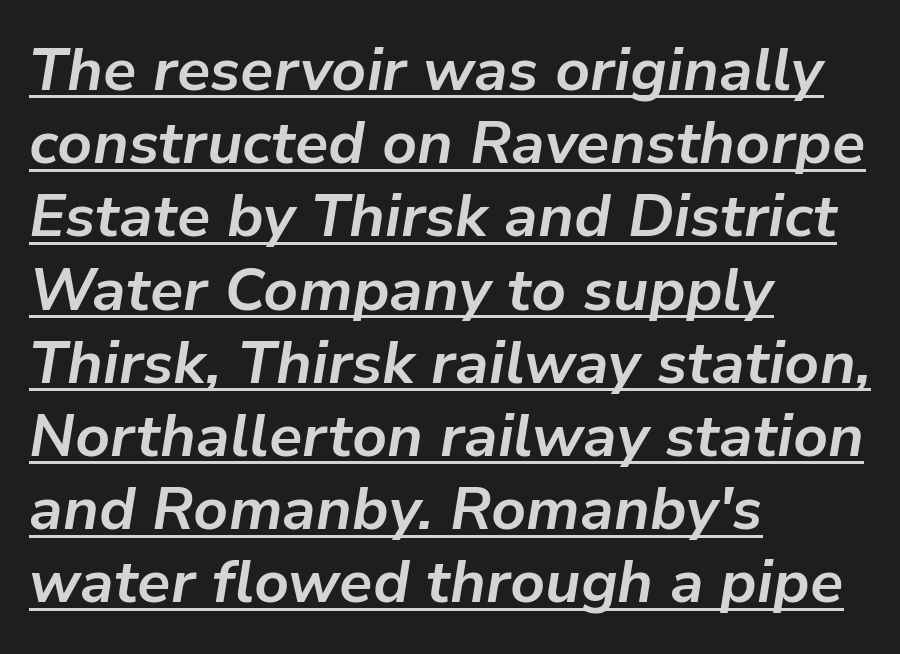
The image shows 60 px bold type, italic (leaning right); set left-aligned, line spacing 1.22x, normal letter spacing, underlined; low stroke contrast and a medium x-height.
